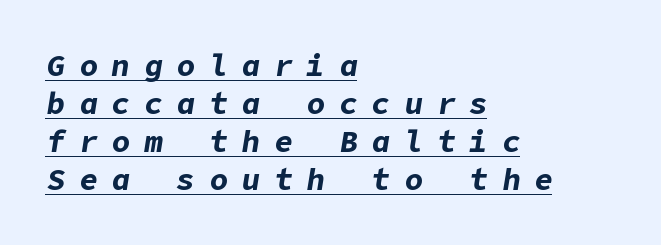
{"italic": "yes", "lean": "right", "slant_degrees": 9, "bold": "yes", "weight": "bold", "width": "normal", "stroke_contrast": "low", "x_height": "medium", "underline": "yes", "align": "left", "line_spacing_ratio": 1.23, "letter_spacing": "wide", "letter_spacing_em": 0.45, "glyph_px": 31}
